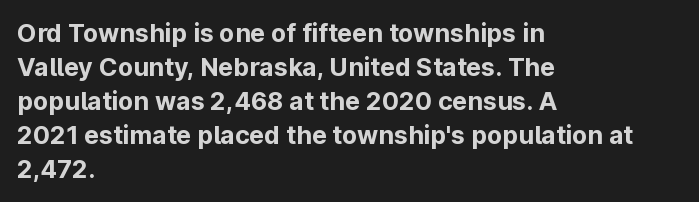
Q: Is the text bold? A: Yes.
Q: Is the text italic (slanted)? A: No, it is upright.
Q: Is the text underlined? A: No.
Q: How is the paragraph aligned? A: Left-aligned.
Q: Is the spacing between letters normal or unusually wide? A: Normal.
Q: Is the spacing between lines tight, normal or loose? A: Normal.
